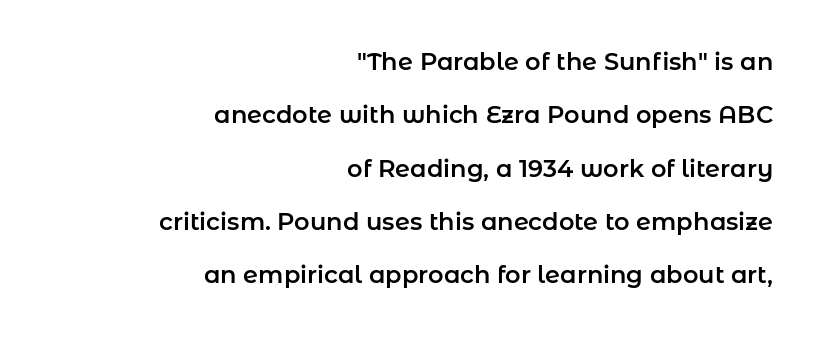
{"italic": "no", "underline": "no", "align": "right", "line_spacing": "loose", "line_spacing_ratio": 2.22, "letter_spacing": "normal", "letter_spacing_em": 0.0, "glyph_px": 24}
